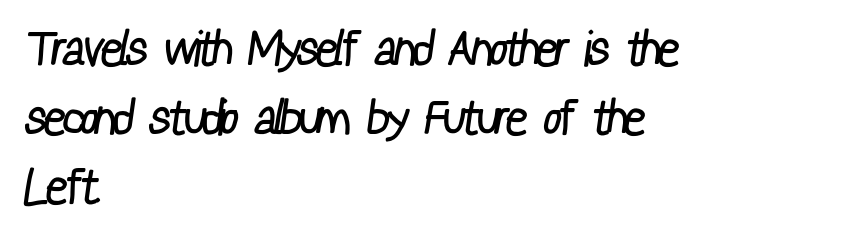
{"serif": "no", "bold": "no", "weight": "regular", "width": "condensed", "stroke_contrast": "low", "x_height": "medium", "monospaced": "no", "underline": "no", "align": "left", "line_spacing": "normal", "line_spacing_ratio": 1.44, "letter_spacing": "normal", "letter_spacing_em": 0.0, "glyph_px": 48}
